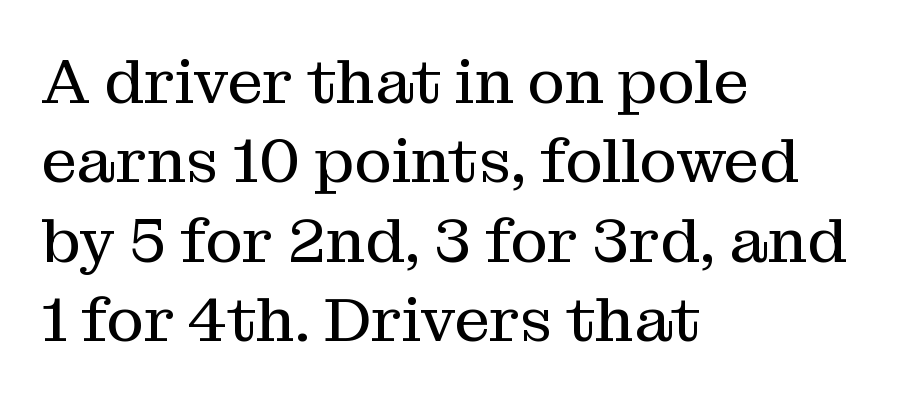
Nobody touched the tracking dial on this one. Vertical stems look standard width or narrower in stroke. Bare-footed words on every line. Do the characters align in a grid? No, the font is proportional. Font category for this specimen: serif.
